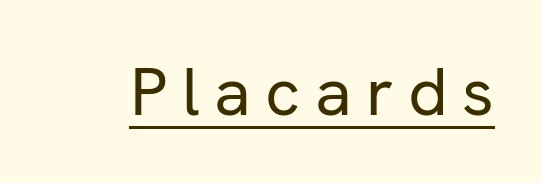
{"serif": "no", "italic": "no", "bold": "no", "weight": "regular", "width": "normal", "stroke_contrast": "low", "x_height": "medium", "monospaced": "no", "underline": "yes", "letter_spacing": "wide", "letter_spacing_em": 0.21, "glyph_px": 68}
